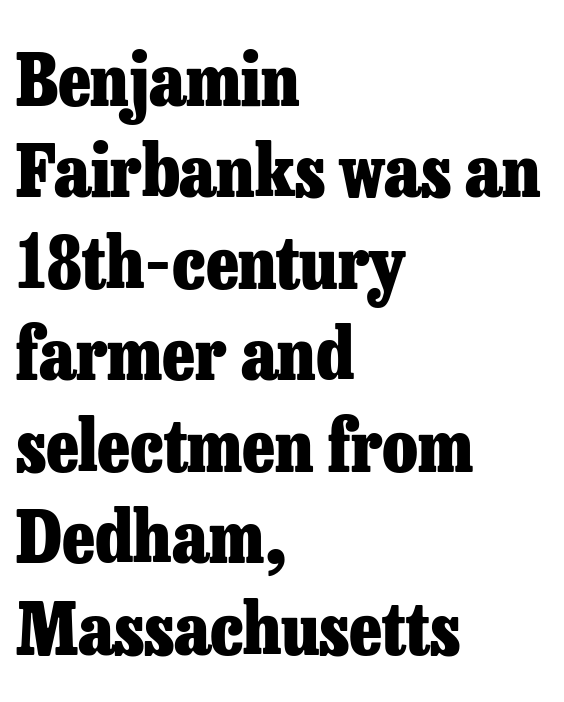
Q: Is the text bold? A: Yes.
Q: Is the text italic (slanted)? A: No, it is upright.
Q: Is the typeface a serif or a sans-serif typeface? A: Serif.
Q: Is the text underlined? A: No.
Q: How is the paragraph aligned? A: Left-aligned.
Q: Is the spacing between letters normal or unusually wide? A: Normal.
Q: Is the spacing between lines tight, normal or loose? A: Normal.
Q: Width (condensed, normal, or wide)? A: Normal.
Q: Stroke contrast? A: Low.
Q: x-height? A: Medium.
Q: Monospaced? A: No.
